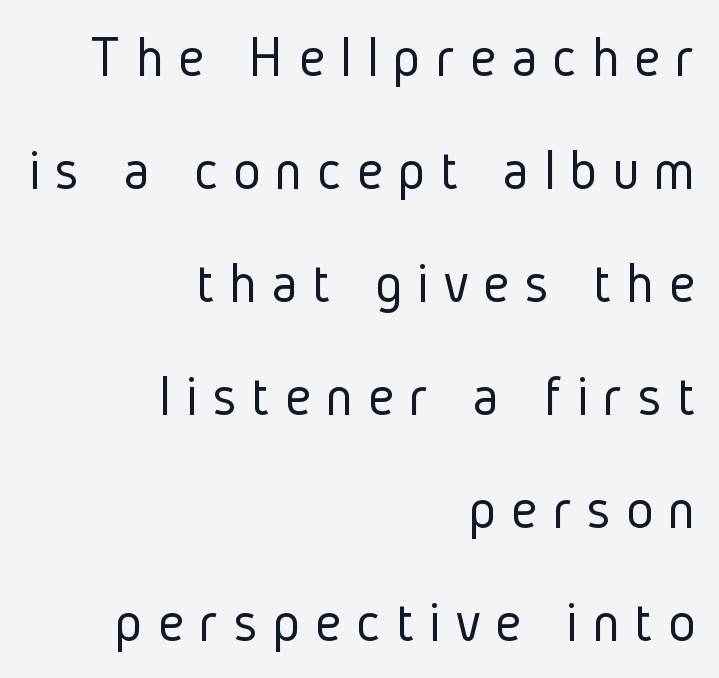
The image shows 58 px light, condensed sans-serif type, upright; set right-aligned, loose line spacing (1.95x), unusually wide letter spacing (+0.26 em), not underlined; low stroke contrast and a medium x-height.
